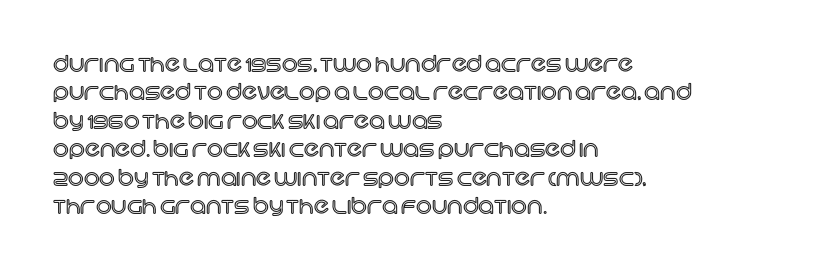
The image shows 22 px text type, upright; set left-aligned, normal line spacing (1.29x), normal letter spacing, not underlined.
